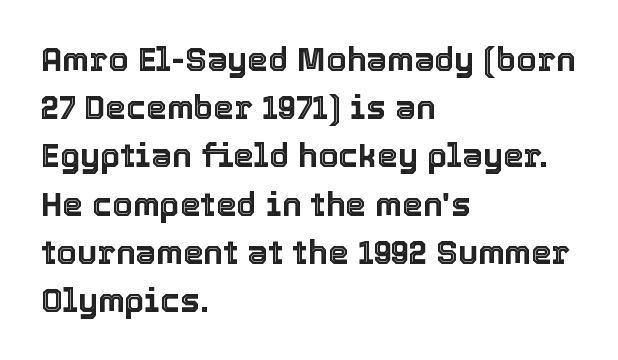
The image shows 33 px text type, upright; set left-aligned, normal line spacing (1.46x), normal letter spacing, not underlined; a medium x-height.
